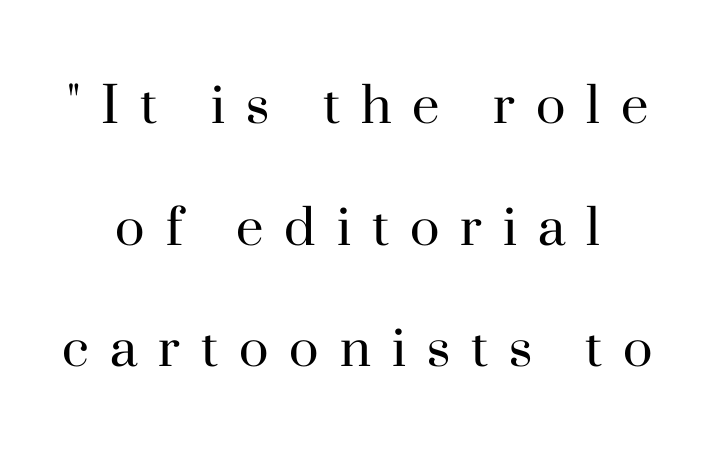
{"serif": "yes", "italic": "no", "bold": "no", "weight": "regular", "width": "normal", "stroke_contrast": "high", "x_height": "small", "monospaced": "no", "underline": "no", "line_spacing": "loose", "line_spacing_ratio": 1.96, "letter_spacing": "wide", "letter_spacing_em": 0.34, "glyph_px": 62}
